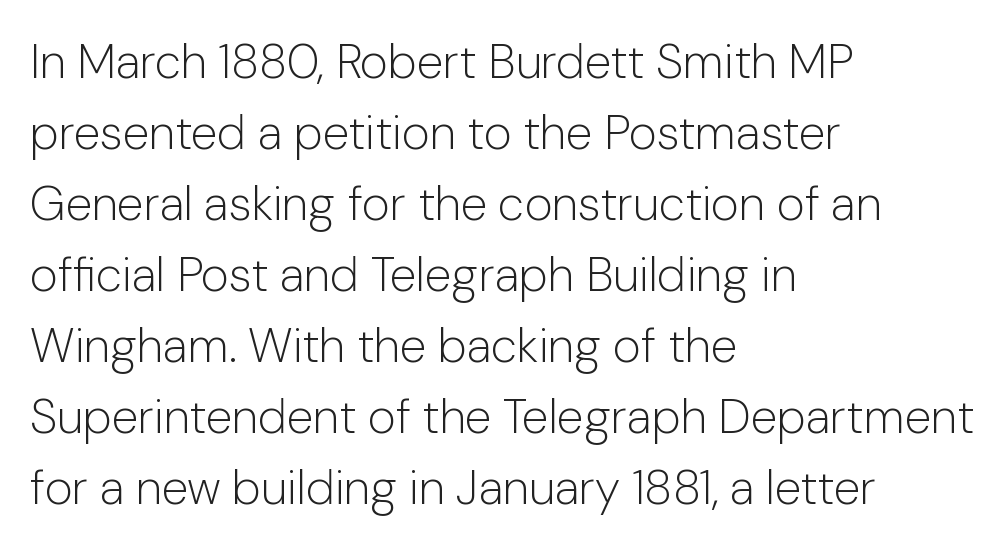
{"serif": "no", "italic": "no", "bold": "no", "weight": "light", "width": "normal", "stroke_contrast": "low", "x_height": "medium", "monospaced": "no", "underline": "no", "align": "left", "line_spacing": "normal", "line_spacing_ratio": 1.48, "letter_spacing": "normal", "letter_spacing_em": 0.0, "glyph_px": 48}
